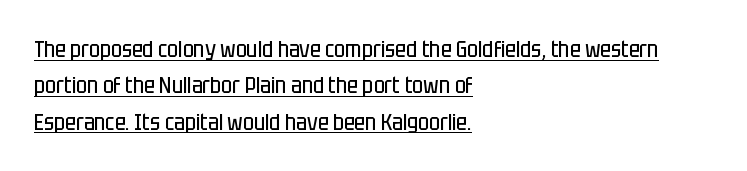
Q: Is the text bold? A: No.
Q: Is the text italic (slanted)? A: No, it is upright.
Q: Is the text underlined? A: Yes.
Q: How is the paragraph aligned? A: Left-aligned.
Q: Is the spacing between letters normal or unusually wide? A: Normal.
Q: Is the spacing between lines tight, normal or loose? A: Normal.
